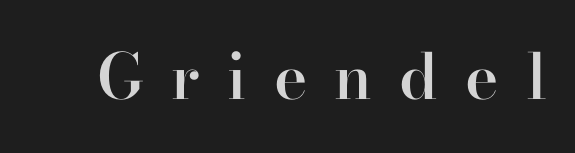
Notice the strokes are somewhat thickened but not fully heavy: this is a semibold. In terms of letterspacing, this is a distinctly airy, spread setting. These lines are composed in type with serifs. You could not count columns in this text — the font is proportionally spaced. The area under the type is left untouched.
